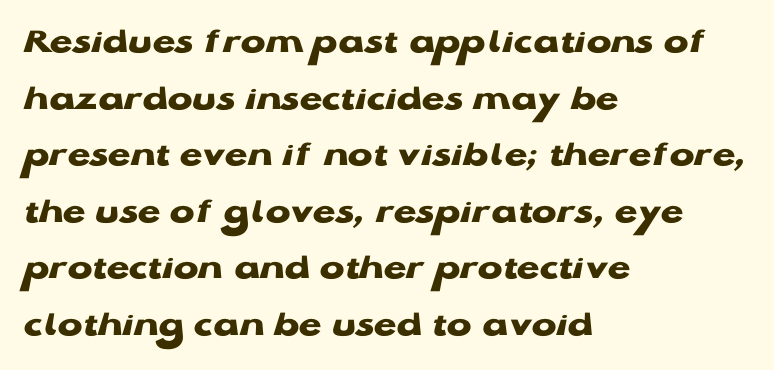
Nope, not italic — everything's standing straight. Descenders hang freely into open space. The block of text has a typical density, with ordinary space between rows. The passage shown is typed in a proportional face where columns would drift.
